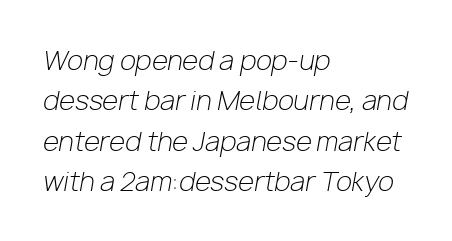
The rendering uses a moderate line-height, typical for paragraphs. Bold? No — there's no thickening of the strokes. If you drew a line through each stem, it would be angled. Reading down the block, your eye returns to a fixed left position each line.
